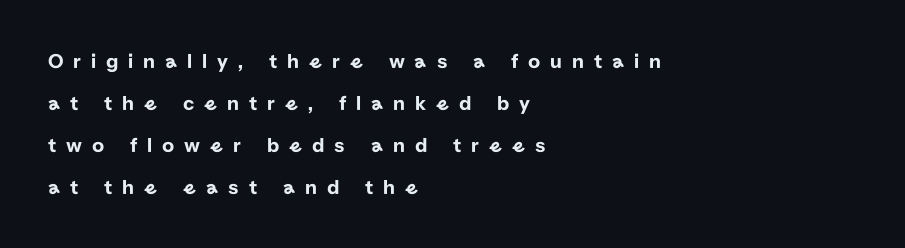
{"italic": "no", "underline": "no", "align": "left", "line_spacing": "loose", "line_spacing_ratio": 2.0, "letter_spacing": "wide", "letter_spacing_em": 0.47, "glyph_px": 21}
